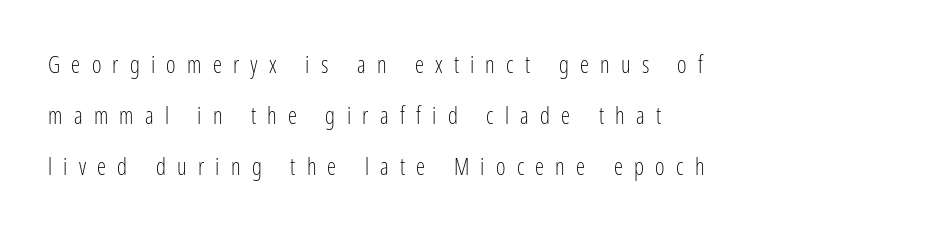
Q: Is the text bold? A: No.
Q: Is the text italic (slanted)? A: No, it is upright.
Q: Is the text underlined? A: No.
Q: How is the paragraph aligned? A: Left-aligned.
Q: Is the spacing between letters normal or unusually wide? A: Unusually wide.
Q: Is the spacing between lines tight, normal or loose? A: Loose.
